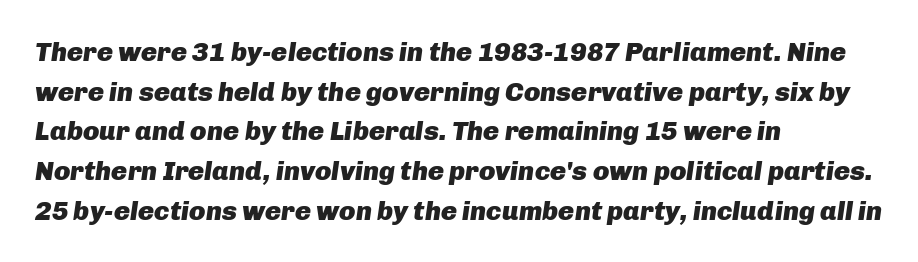
{"italic": "yes", "lean": "right", "slant_degrees": 8, "bold": "yes", "underline": "no", "align": "left", "line_spacing": "normal", "line_spacing_ratio": 1.47, "letter_spacing": "normal", "letter_spacing_em": 0.0, "glyph_px": 27}
